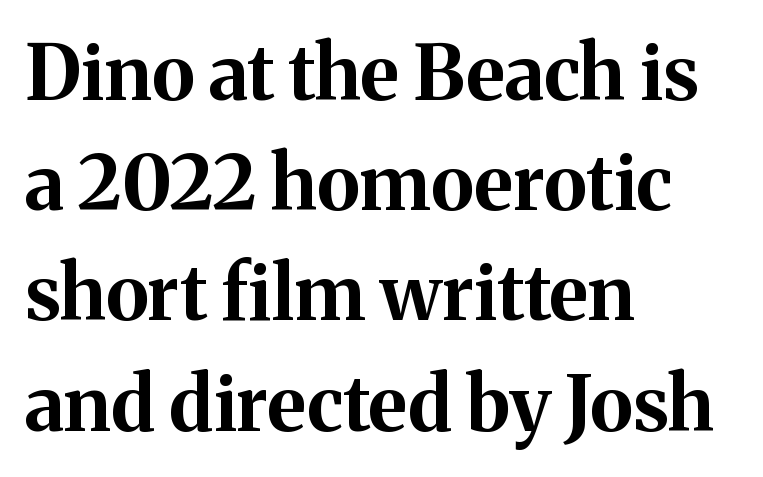
If you measured baseline to baseline, you'd find a middling distance. Between one letter and the next there's only the usual sliver of space. Each row of text sits above clean, open space. The axis of the letterforms is exactly vertical. A dark, heavy texture on the line: the type is bold.
